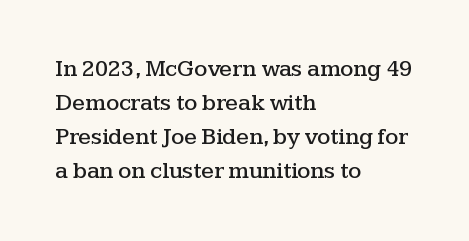
{"italic": "no", "underline": "no", "align": "left", "line_spacing": "normal", "line_spacing_ratio": 1.48, "letter_spacing": "normal", "letter_spacing_em": 0.0, "glyph_px": 23}
